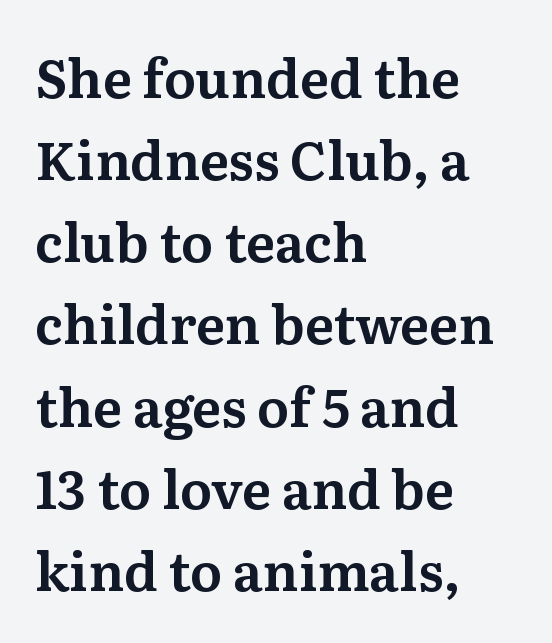
The image shows 53 px serif type, upright; set left-aligned, normal line spacing (1.55x), normal letter spacing, not underlined; medium stroke contrast and a medium x-height.
